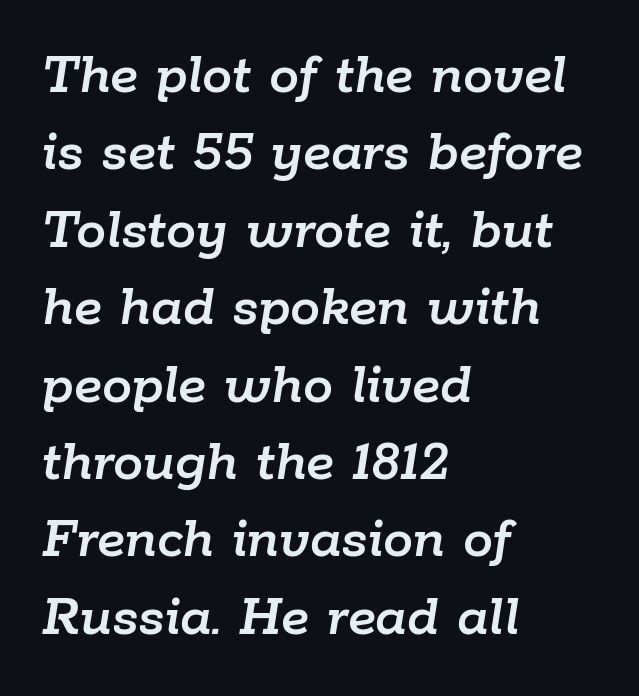
{"italic": "yes", "lean": "right", "slant_degrees": 9, "width": "normal", "stroke_contrast": "low", "x_height": "medium", "monospaced": "no", "underline": "no", "align": "left", "line_spacing": "normal", "line_spacing_ratio": 1.29, "letter_spacing": "normal", "letter_spacing_em": 0.0, "glyph_px": 60}
